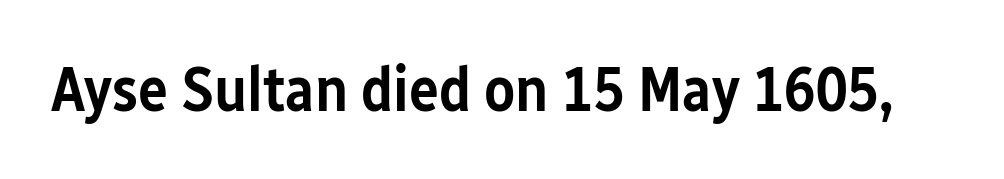
Type without underlining. You could not count columns in this text — the font is proportionally spaced. Tall strokes in this sample are plumb rather than angled. The letterforms sit shoulder to shoulder at normal distance. The sample has been set in demibold, a notch under bold. To sum up the face: it is a sans, with no serifs.
